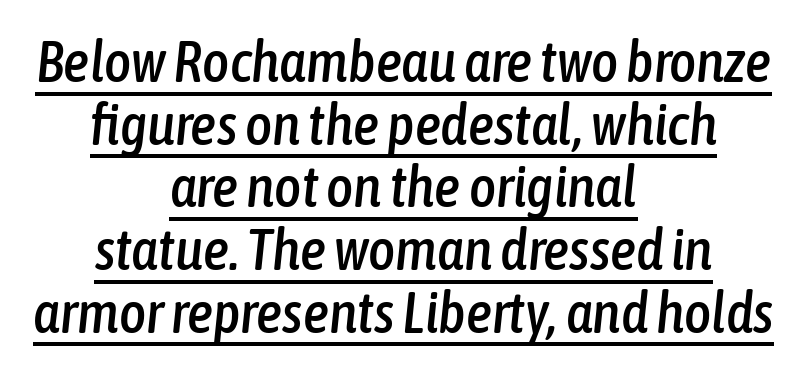
{"italic": "yes", "lean": "right", "slant_degrees": 6, "width": "condensed", "stroke_contrast": "low", "x_height": "medium", "monospaced": "no", "underline": "yes", "align": "center", "line_spacing": "tight", "line_spacing_ratio": 1.08, "letter_spacing": "normal", "letter_spacing_em": 0.0, "glyph_px": 58}
